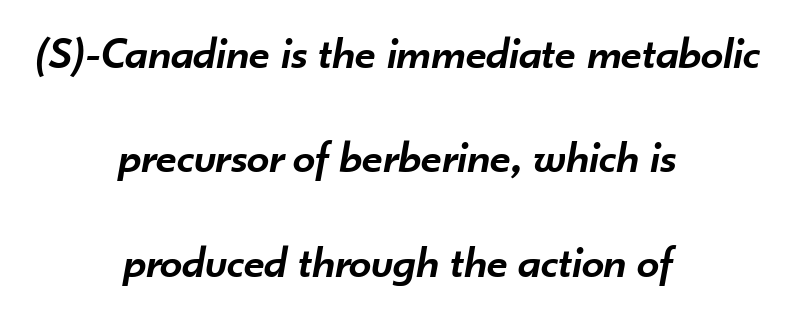
The image shows 45 px semibold type, italic (leaning right); set centered, loose line spacing (2.32x), normal letter spacing, not underlined; low stroke contrast and a small x-height.
